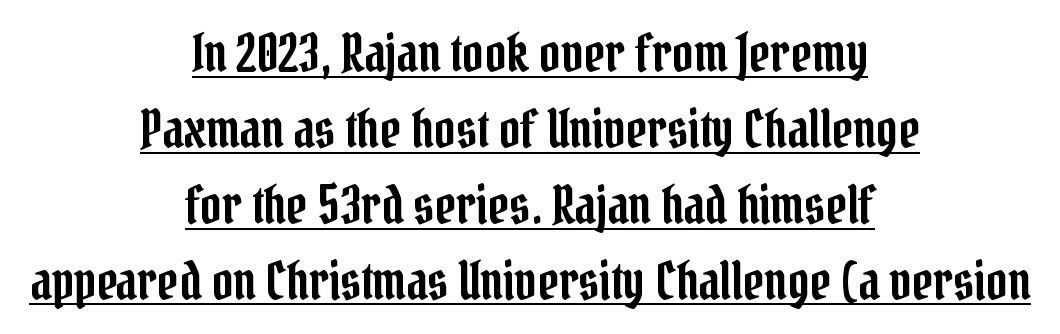
{"serif": "yes", "italic": "no", "width": "condensed", "stroke_contrast": "low", "x_height": "medium", "monospaced": "no", "underline": "yes", "align": "center", "line_spacing": "normal", "line_spacing_ratio": 1.46, "letter_spacing": "normal", "letter_spacing_em": 0.0, "glyph_px": 52}
